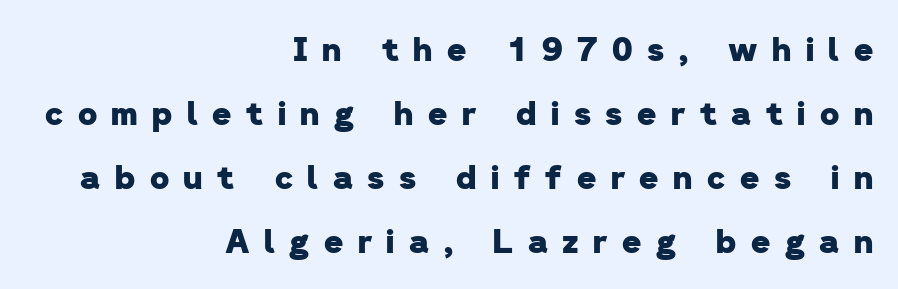
Q: Is the text bold? A: Yes.
Q: Is the typeface a serif or a sans-serif typeface? A: Sans-serif.
Q: Is the text underlined? A: No.
Q: How is the paragraph aligned? A: Right-aligned.
Q: Is the spacing between letters normal or unusually wide? A: Unusually wide.
Q: Is the spacing between lines tight, normal or loose? A: Loose.
Q: Width (condensed, normal, or wide)? A: Normal.
Q: Stroke contrast? A: Low.
Q: x-height? A: Medium.
Q: Monospaced? A: No.
